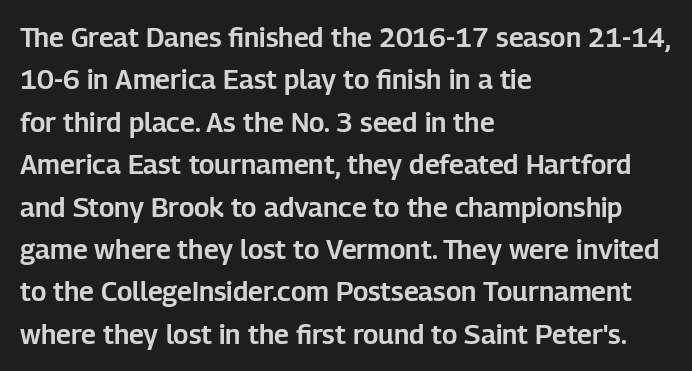
The image shows 27 px text type, upright; set left-aligned, normal line spacing (1.57x), normal letter spacing, not underlined.
